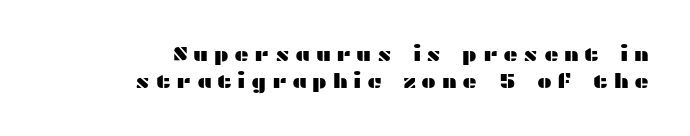
Q: Is the text italic (slanted)? A: No, it is upright.
Q: Is the text underlined? A: No.
Q: How is the paragraph aligned? A: Right-aligned.
Q: Is the spacing between letters normal or unusually wide? A: Unusually wide.
Q: Is the spacing between lines tight, normal or loose? A: Normal.
